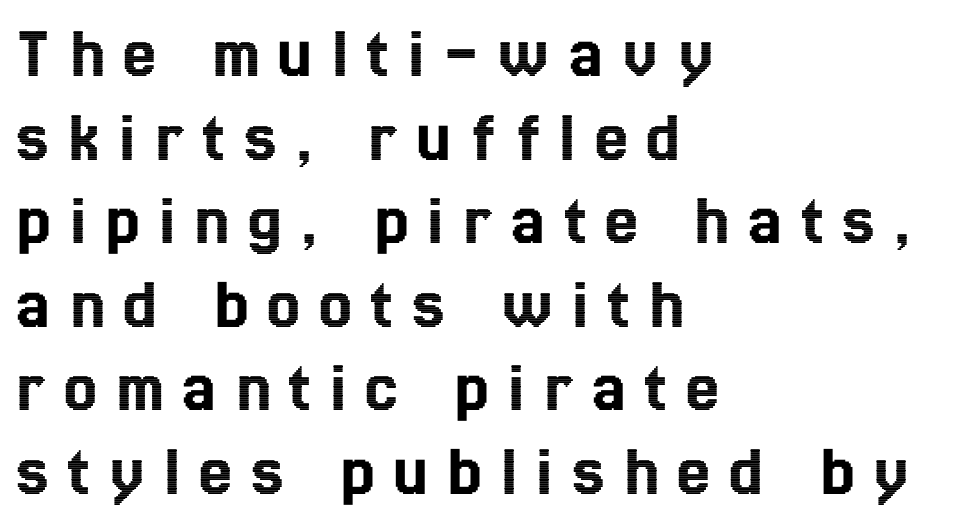
Q: Is the text italic (slanted)? A: No, it is upright.
Q: Is the text underlined? A: No.
Q: How is the paragraph aligned? A: Left-aligned.
Q: Is the spacing between letters normal or unusually wide? A: Unusually wide.
Q: Is the spacing between lines tight, normal or loose? A: Tight.
Q: Width (condensed, normal, or wide)? A: Condensed.
Q: x-height? A: Medium.
Q: Monospaced? A: No.
